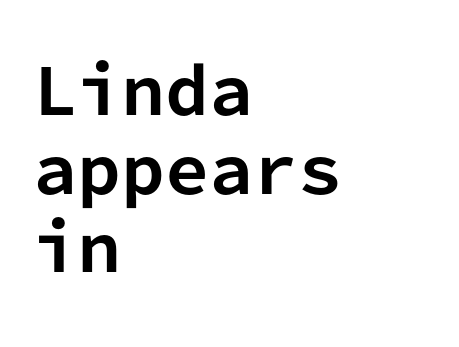
The image shows 63 px bold sans-serif type, upright, monospaced; set left-aligned, normal line spacing (1.25x), normal letter spacing, not underlined; low stroke contrast and a medium x-height.
